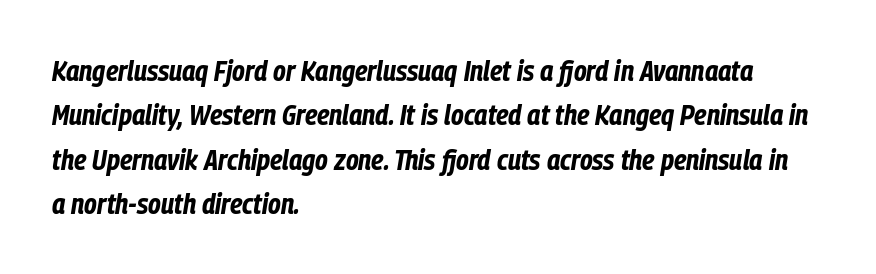
As a designer I'd log this as weight 700, bold. Whoever set this chose a conventional vertical rhythm. Is this a fixed-width face? No — the glyphs have proportional, varying widths. Looking at the ascenders, they clearly lean.
